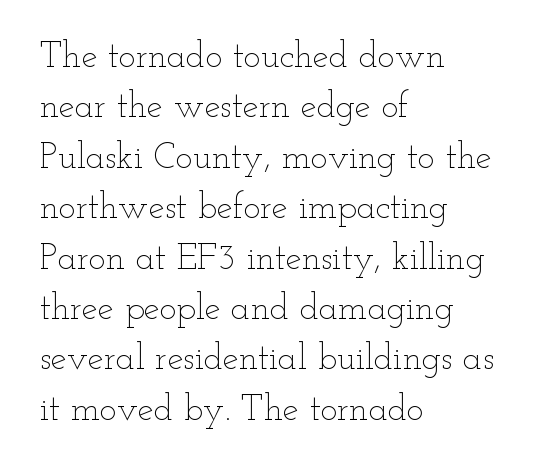
{"italic": "no", "bold": "no", "weight": "thin", "width": "wide", "stroke_contrast": "low", "x_height": "small", "monospaced": "no", "underline": "no", "align": "left", "line_spacing": "normal", "line_spacing_ratio": 1.4, "letter_spacing": "normal", "letter_spacing_em": 0.0, "glyph_px": 36}
